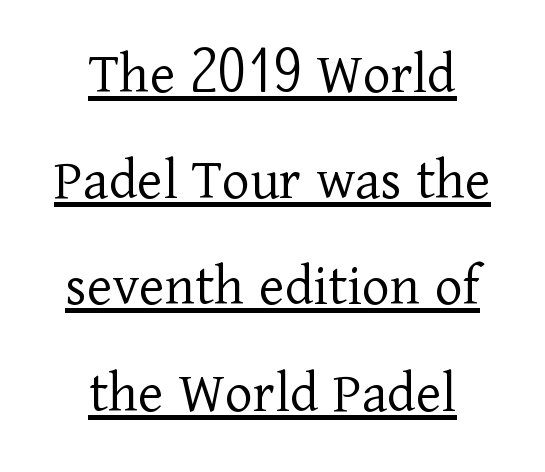
The image shows 60 px light serif type, upright; set centered, line spacing 1.77x, normal letter spacing, underlined; low stroke contrast and a medium x-height.
